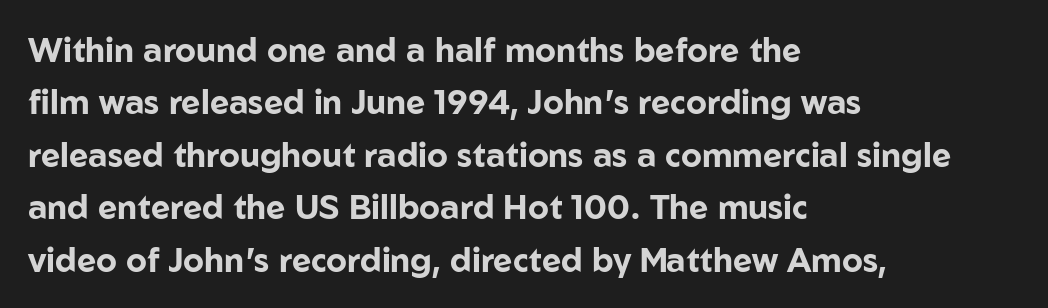
{"serif": "no", "italic": "no", "bold": "yes", "weight": "bold", "width": "normal", "stroke_contrast": "low", "x_height": "medium", "monospaced": "no", "underline": "no", "align": "left", "line_spacing": "normal", "line_spacing_ratio": 1.59, "letter_spacing": "normal", "letter_spacing_em": 0.0, "glyph_px": 33}
